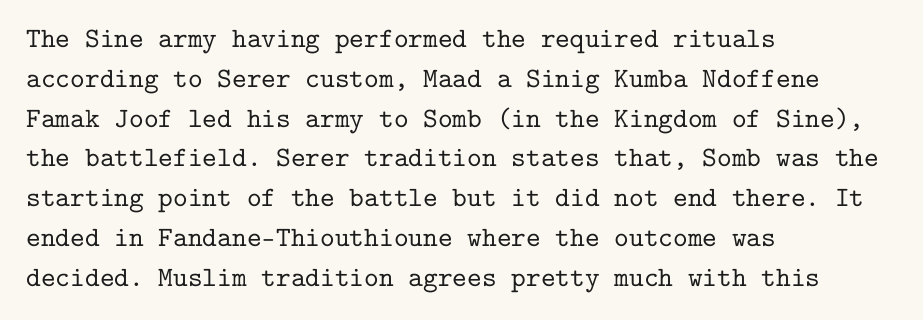
The passage shown is not underscored anywhere. Short note: letters normally spaced. Does the lettering tilt? It doesn't — this is upright. Yep, those are serifs on the letters. The letters march in equal steps, a hallmark of fixed-pitch type.
